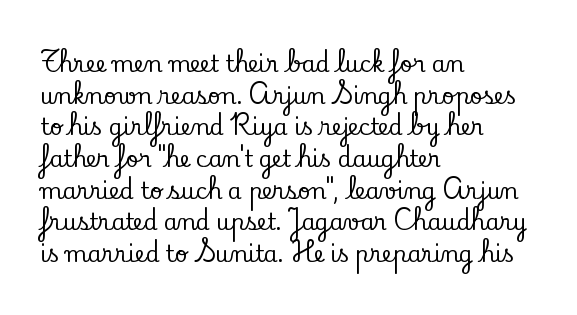
{"italic": "no", "underline": "no", "align": "left", "line_spacing": "normal", "line_spacing_ratio": 1.44, "letter_spacing": "normal", "letter_spacing_em": 0.0, "glyph_px": 22}
